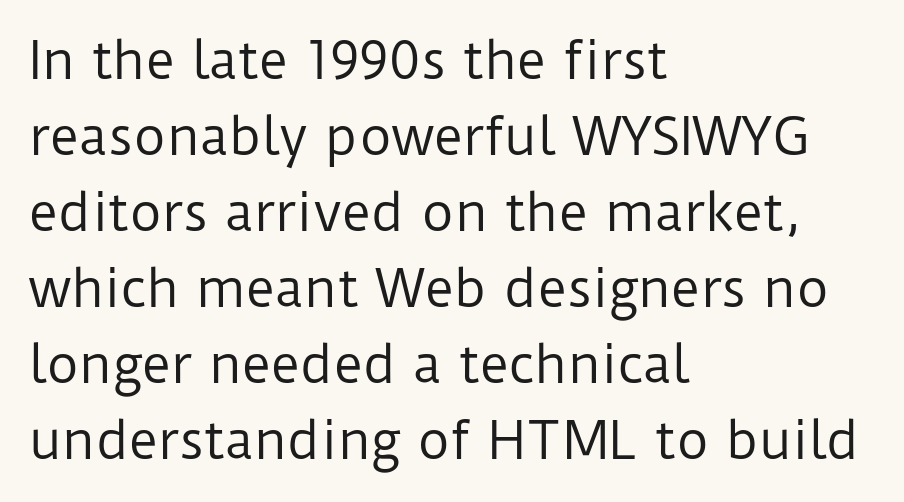
The image shows 50 px regular-weight sans-serif type, upright; set left-aligned, normal line spacing (1.52x), normal letter spacing, not underlined; low stroke contrast and a medium x-height.
